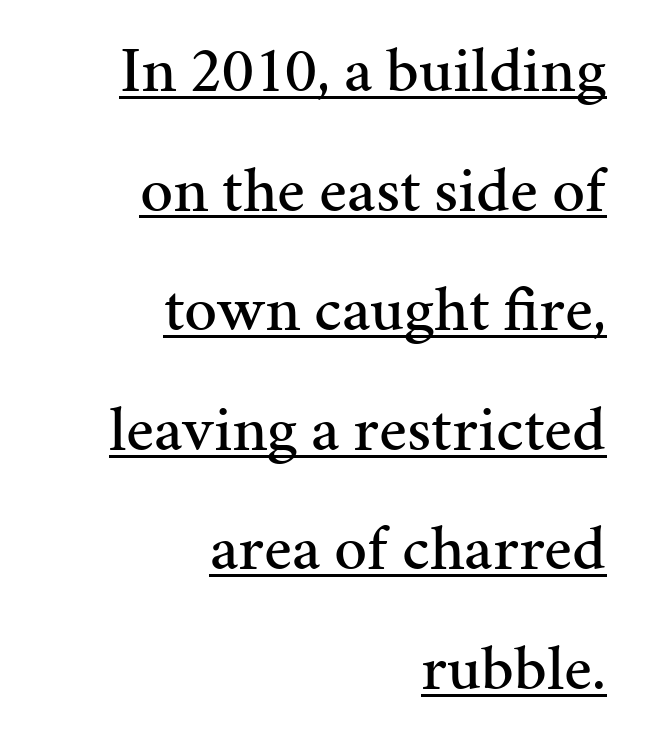
The image shows 65 px serif type, upright; set right-aligned, line spacing 1.84x, normal letter spacing, underlined; medium stroke contrast and a medium x-height.
